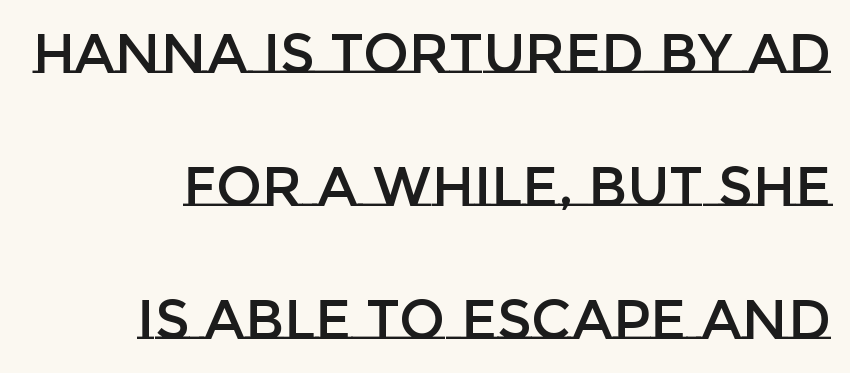
Q: Is the text italic (slanted)? A: No, it is upright.
Q: Is the text underlined? A: No.
Q: Is the spacing between letters normal or unusually wide? A: Normal.
Q: Is the spacing between lines tight, normal or loose? A: Loose.
Q: Width (condensed, normal, or wide)? A: Normal.
Q: Stroke contrast? A: Low.
Q: x-height? A: Large.
Q: Monospaced? A: No.
